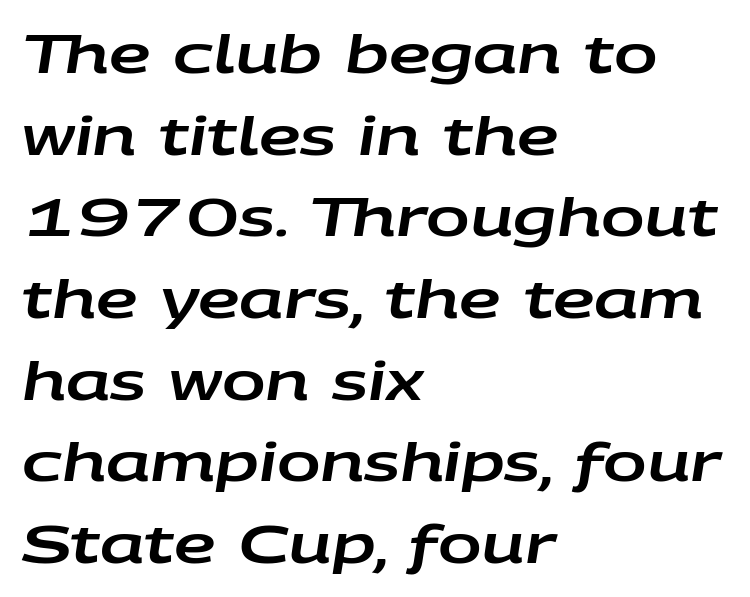
Line starts are locked; line ends wander. The block of text has a typical density, with ordinary space between rows. Designer's note — italics engaged. Type without underlining.
